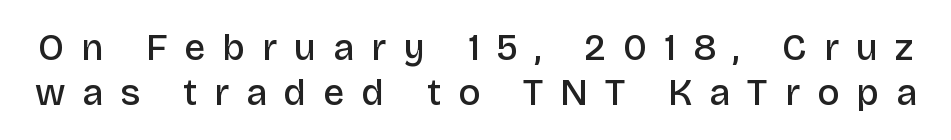
Do the letters lean? They stand straight. The glyphs have the mass of a demibold cut, below bold. In terms of letterspacing, this is a distinctly airy, spread setting. A typesetter would call this proportional, since set widths differ per character.
